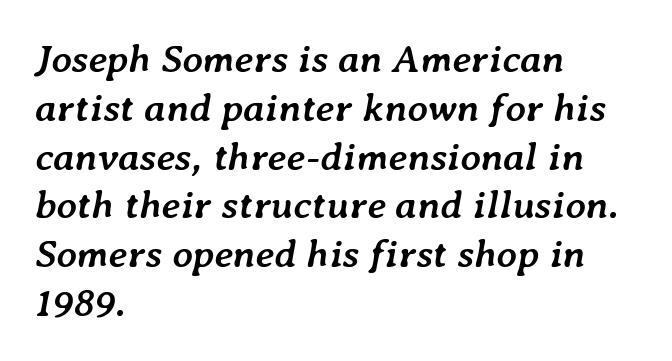
The image shows 40 px semibold type, italic (leaning right); set left-aligned, line spacing 1.22x, normal letter spacing, not underlined; low stroke contrast and a medium x-height.
